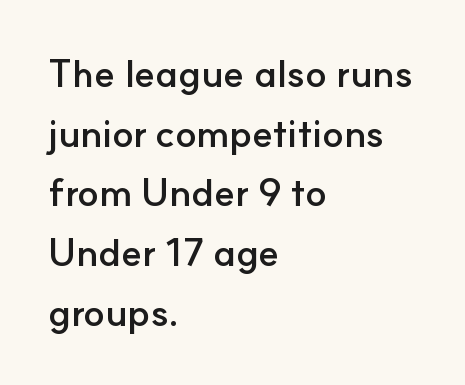
The image shows 39 px semibold sans-serif type, upright; set left-aligned, normal line spacing (1.53x), normal letter spacing, not underlined; low stroke contrast and a small x-height.
